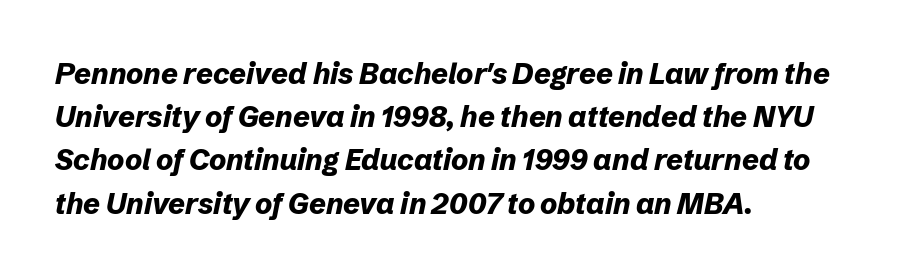
The image shows 29 px bold type, italic (leaning right); set left-aligned, normal line spacing (1.49x), normal letter spacing, not underlined; low stroke contrast and a medium x-height.
